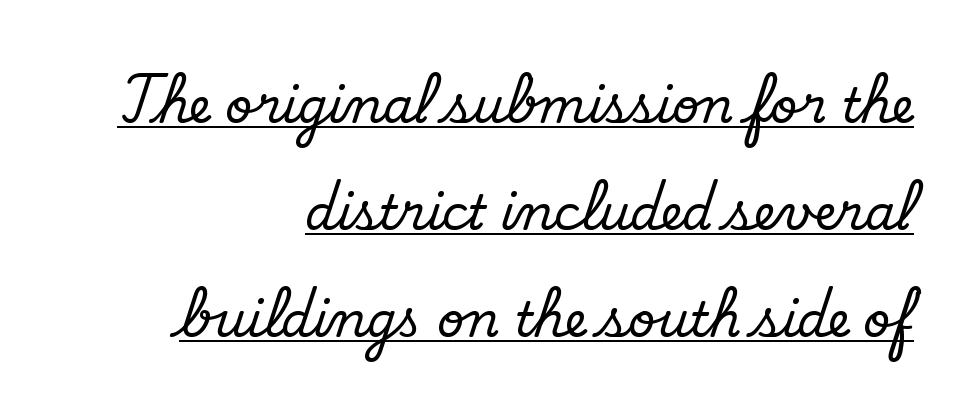
Q: Is the text bold? A: No.
Q: Is the typeface a serif or a sans-serif typeface? A: Sans-serif.
Q: Is the text underlined? A: Yes.
Q: How is the paragraph aligned? A: Right-aligned.
Q: Is the spacing between letters normal or unusually wide? A: Normal.
Q: Is the spacing between lines tight, normal or loose? A: Loose.
Q: Width (condensed, normal, or wide)? A: Normal.
Q: Stroke contrast? A: Low.
Q: x-height? A: Small.
Q: Monospaced? A: No.
